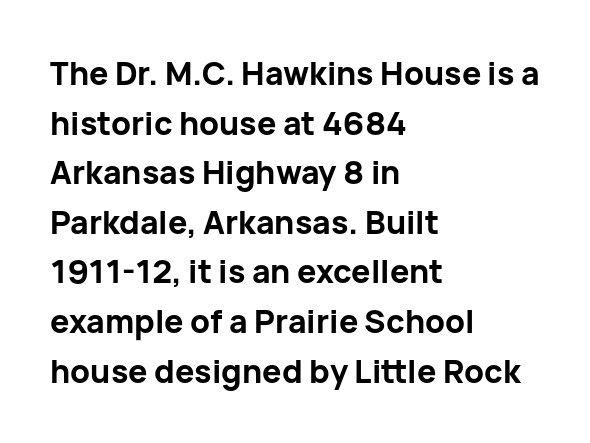
Q: Is the text bold? A: Yes.
Q: Is the text italic (slanted)? A: No, it is upright.
Q: Is the typeface a serif or a sans-serif typeface? A: Sans-serif.
Q: Is the text underlined? A: No.
Q: How is the paragraph aligned? A: Left-aligned.
Q: Is the spacing between letters normal or unusually wide? A: Normal.
Q: Is the spacing between lines tight, normal or loose? A: Normal.
Q: Width (condensed, normal, or wide)? A: Normal.
Q: Stroke contrast? A: Low.
Q: x-height? A: Medium.
Q: Monospaced? A: No.
